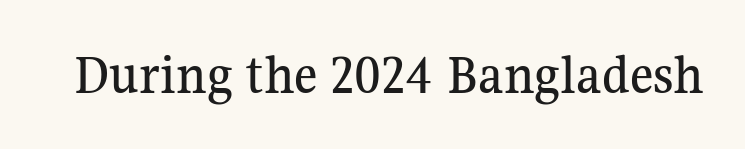
Serif or sans? Serif — the stroke terminals have little feet. The passage shown is typed in a proportional face where columns would drift. Quick note: not italic, upright. Observe the ordinary spacing: letters are neighbours, not strangers.
